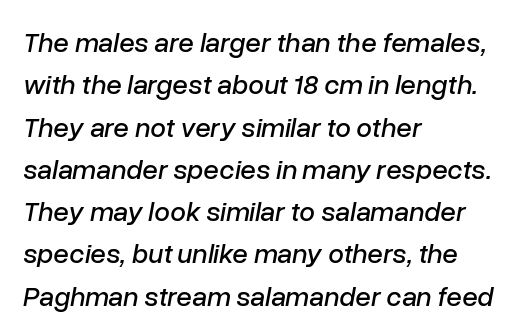
Q: Is the text italic (slanted)? A: Yes, it leans right by about 10 degrees.
Q: Is the text underlined? A: No.
Q: How is the paragraph aligned? A: Left-aligned.
Q: Is the spacing between letters normal or unusually wide? A: Normal.
Q: Is the spacing between lines tight, normal or loose? A: Normal.
Q: Width (condensed, normal, or wide)? A: Normal.
Q: Stroke contrast? A: Low.
Q: x-height? A: Medium.
Q: Monospaced? A: No.
